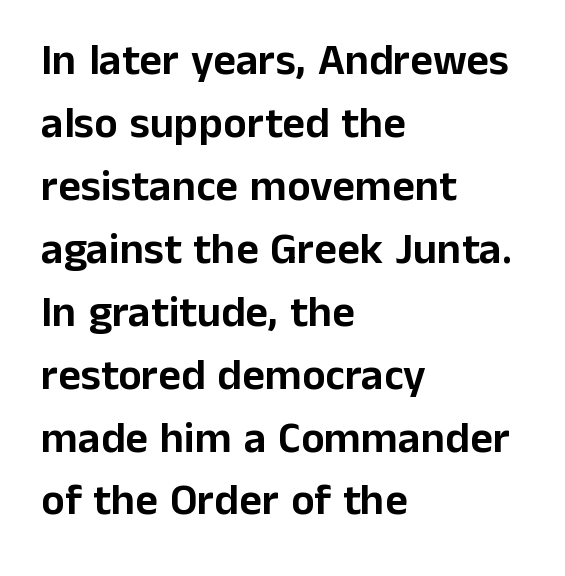
Q: Is the text italic (slanted)? A: No, it is upright.
Q: Is the typeface a serif or a sans-serif typeface? A: Sans-serif.
Q: Is the text underlined? A: No.
Q: How is the paragraph aligned? A: Left-aligned.
Q: Is the spacing between letters normal or unusually wide? A: Normal.
Q: Is the spacing between lines tight, normal or loose? A: Normal.
Q: Width (condensed, normal, or wide)? A: Normal.
Q: Stroke contrast? A: Low.
Q: x-height? A: Medium.
Q: Monospaced? A: No.
